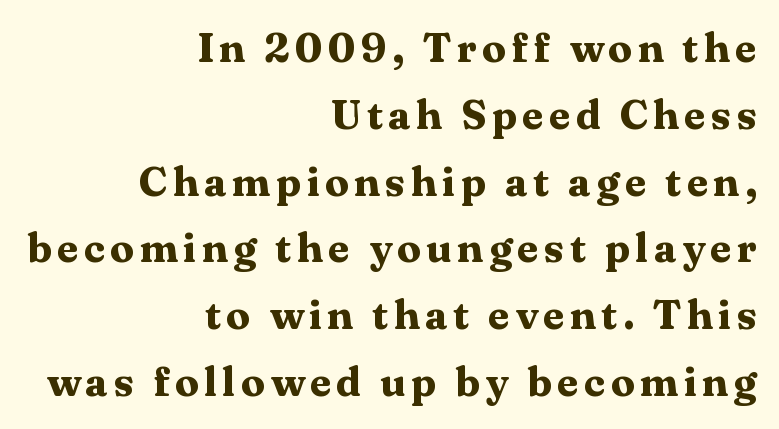
{"serif": "yes", "italic": "no", "bold": "yes", "weight": "heavy", "width": "wide", "stroke_contrast": "medium", "x_height": "medium", "monospaced": "no", "underline": "no", "align": "right", "line_spacing": "normal", "line_spacing_ratio": 1.67, "glyph_px": 40}
